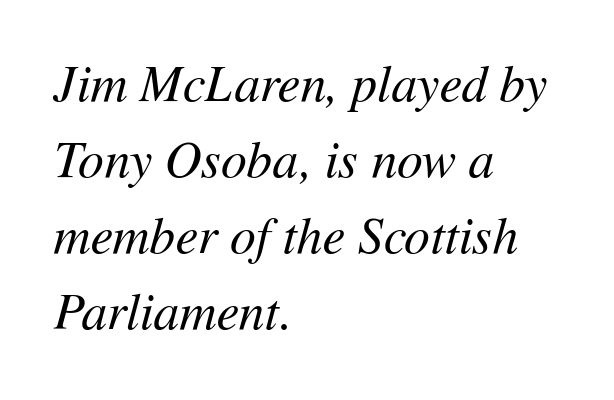
{"italic": "yes", "lean": "right", "slant_degrees": 11, "bold": "no", "weight": "regular", "width": "normal", "stroke_contrast": "medium", "x_height": "medium", "monospaced": "no", "underline": "no", "align": "left", "line_spacing": "normal", "line_spacing_ratio": 1.49, "letter_spacing": "normal", "letter_spacing_em": 0.0, "glyph_px": 51}
